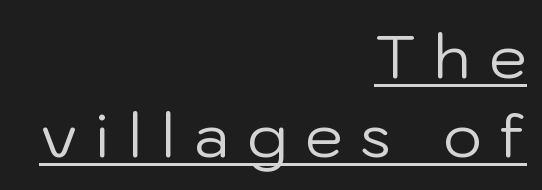
{"serif": "no", "italic": "no", "bold": "no", "weight": "regular", "width": "normal", "stroke_contrast": "low", "x_height": "medium", "monospaced": "no", "underline": "yes", "align": "right", "line_spacing": "normal", "line_spacing_ratio": 1.31, "letter_spacing": "wide", "letter_spacing_em": 0.3, "glyph_px": 60}
